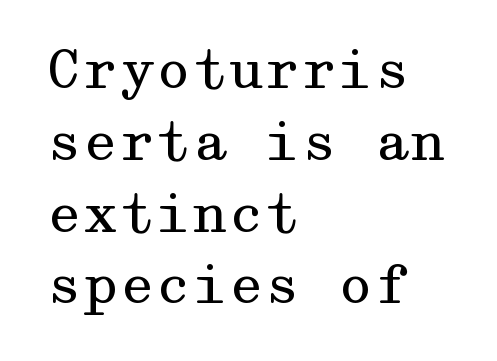
The image shows 52 px regular-weight, wide serif type, upright; set left-aligned, normal line spacing (1.38x), normal letter spacing, not underlined; medium stroke contrast and a medium x-height.
